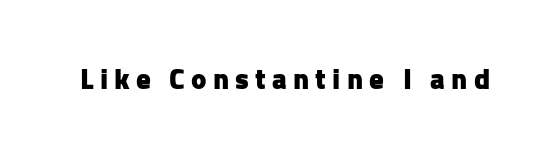
The image shows 29 px heavy sans-serif type, upright; set unusually wide letter spacing (+0.21 em), not underlined; low stroke contrast and a medium x-height.
